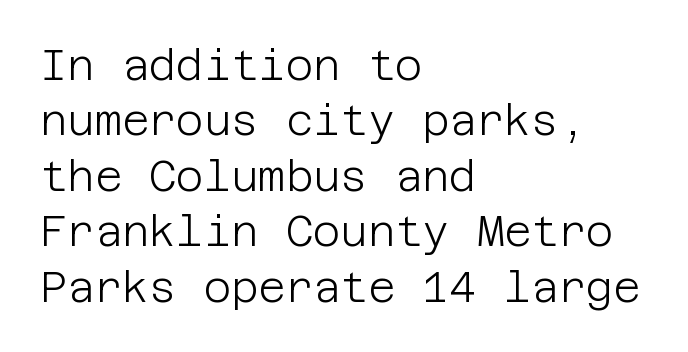
The image shows 42 px light sans-serif type, upright; set left-aligned, normal line spacing (1.32x), normal letter spacing, not underlined; low stroke contrast and a large x-height.
